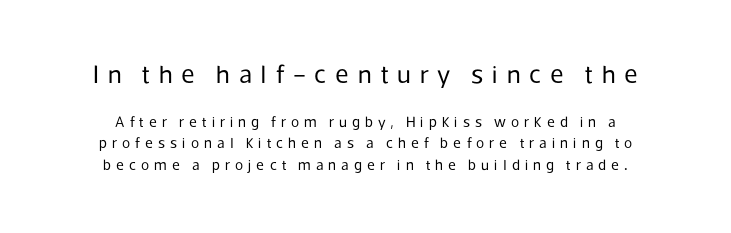
{"italic": "no", "bold": "no", "underline": "no", "align": "center", "line_spacing": "normal", "line_spacing_ratio": 1.43, "letter_spacing": "wide", "letter_spacing_em": 0.34, "larger_block": "first", "size_ratio": 1.73, "glyph_px": 26}
